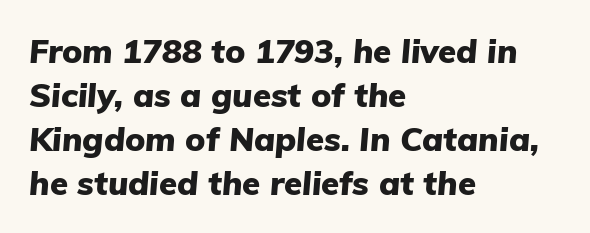
The image shows 33 px heavy type, italic (leaning right); set left-aligned, normal line spacing (1.33x), normal letter spacing, not underlined; low stroke contrast and a medium x-height.
